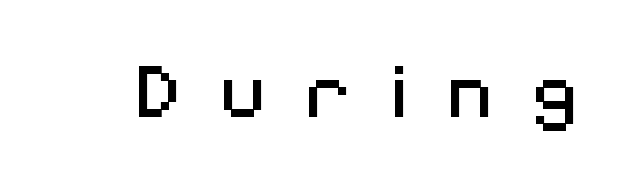
{"serif": "no", "italic": "no", "bold": "no", "weight": "regular", "width": "normal", "stroke_contrast": "medium", "x_height": "medium", "monospaced": "no", "underline": "no", "letter_spacing": "wide", "letter_spacing_em": 0.48, "glyph_px": 80}
